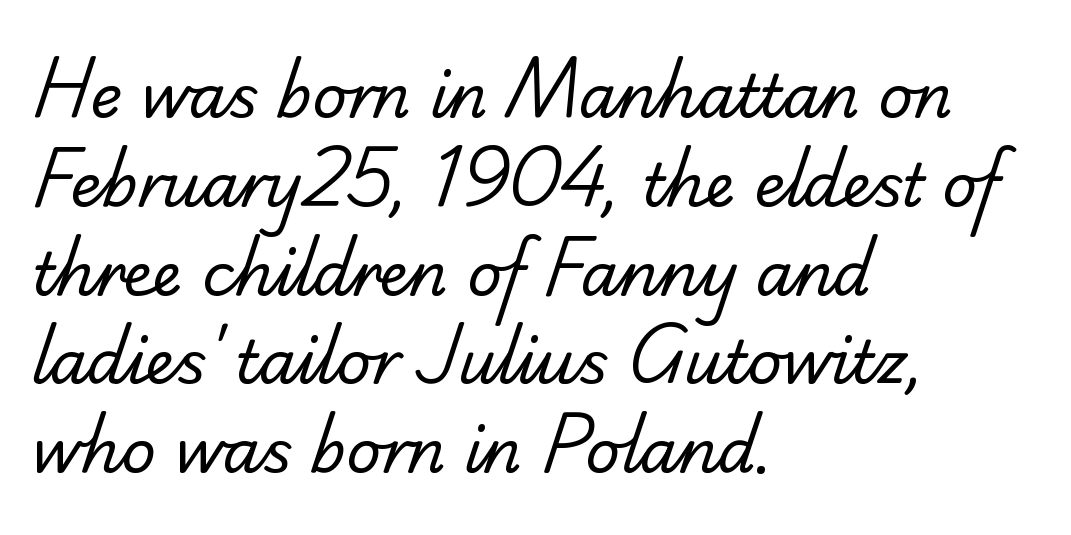
{"serif": "yes", "bold": "no", "weight": "regular", "width": "normal", "stroke_contrast": "low", "x_height": "small", "monospaced": "no", "underline": "no", "align": "left", "line_spacing": "normal", "line_spacing_ratio": 1.48, "letter_spacing": "normal", "letter_spacing_em": 0.0, "glyph_px": 60}
